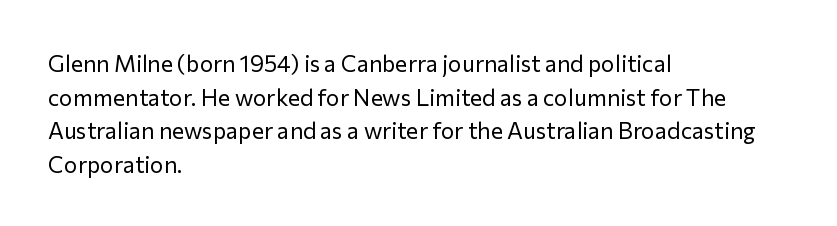
What stands out about the letter spacing? Nothing — it is the standard amount. Type without underlining. You can tell it's not italic because the verticals are truly vertical. Is there much room between lines? A standard amount, neither cramped nor airy.
